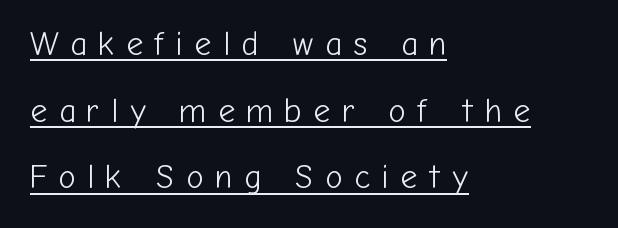
Q: Is the text bold? A: No.
Q: Is the text italic (slanted)? A: No, it is upright.
Q: Is the typeface a serif or a sans-serif typeface? A: Sans-serif.
Q: Is the text underlined? A: Yes.
Q: How is the paragraph aligned? A: Left-aligned.
Q: Is the spacing between letters normal or unusually wide? A: Unusually wide.
Q: Is the spacing between lines tight, normal or loose? A: Loose.
Q: Width (condensed, normal, or wide)? A: Normal.
Q: Stroke contrast? A: Low.
Q: x-height? A: Medium.
Q: Monospaced? A: No.
